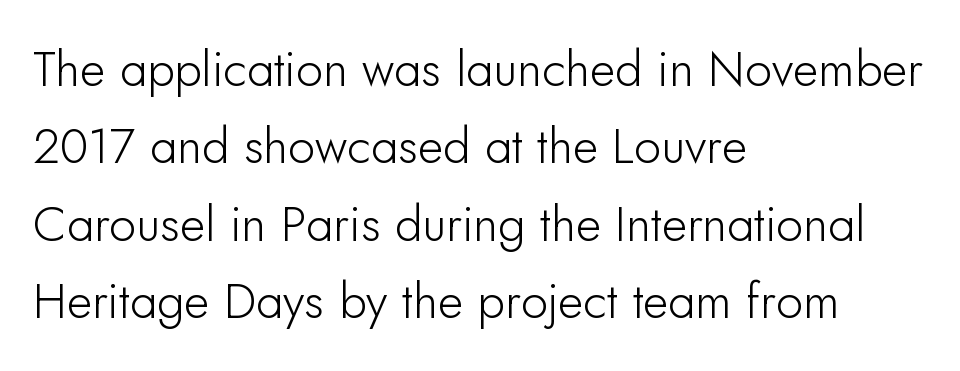
{"serif": "no", "italic": "no", "width": "normal", "stroke_contrast": "low", "x_height": "small", "monospaced": "no", "underline": "no", "align": "left", "line_spacing": "normal", "line_spacing_ratio": 1.58, "letter_spacing": "normal", "letter_spacing_em": 0.0, "glyph_px": 49}
